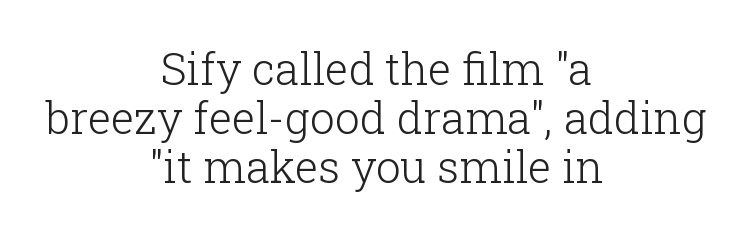
Q: Is the text bold? A: No.
Q: Is the text italic (slanted)? A: No, it is upright.
Q: Is the typeface a serif or a sans-serif typeface? A: Serif.
Q: Is the text underlined? A: No.
Q: How is the paragraph aligned? A: Centered.
Q: Is the spacing between letters normal or unusually wide? A: Normal.
Q: Is the spacing between lines tight, normal or loose? A: Tight.
Q: Width (condensed, normal, or wide)? A: Normal.
Q: Stroke contrast? A: Low.
Q: x-height? A: Medium.
Q: Monospaced? A: No.
